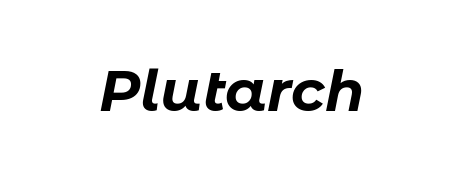
This is oblique type, the kind used for emphasis or titles. Typesetter's note: full bold, strokes at maximum text heaviness. Looks like regular typesetting: each glyph gets only the width it needs. Glyph-to-glyph distance matches everyday printed text. Glance below the letters and you will spot only blank space.
